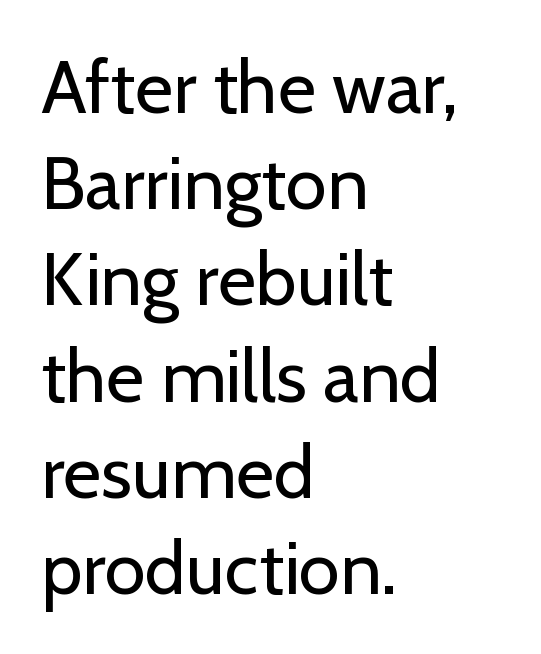
Q: Is the text bold? A: No.
Q: Is the text italic (slanted)? A: No, it is upright.
Q: Is the typeface a serif or a sans-serif typeface? A: Sans-serif.
Q: Is the text underlined? A: No.
Q: How is the paragraph aligned? A: Left-aligned.
Q: Is the spacing between letters normal or unusually wide? A: Normal.
Q: Is the spacing between lines tight, normal or loose? A: Normal.
Q: Width (condensed, normal, or wide)? A: Normal.
Q: Stroke contrast? A: Low.
Q: x-height? A: Medium.
Q: Monospaced? A: No.
